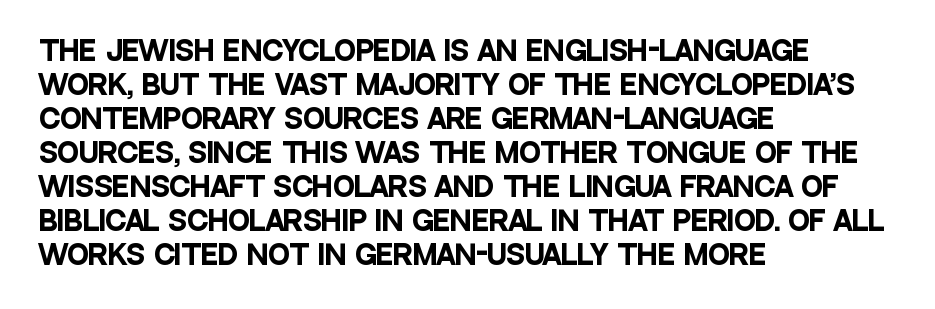
Typeset ragged right — the left edge is the straight one. Words float on clear page, feet unadorned. Vertically, the passage feels balanced, rows spaced as you'd expect. This sample uses plain, unmodified letter spacing. Summary of weight: heavy, a full bold. Characters remain perfectly vertical along every line.
